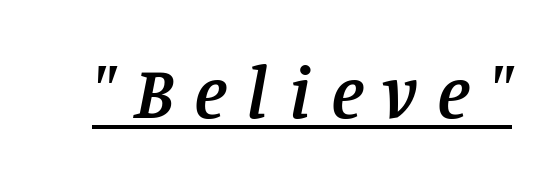
{"serif": "yes", "italic": "yes", "lean": "right", "slant_degrees": 11, "bold": "semi", "weight": "semibold", "width": "normal", "stroke_contrast": "low", "x_height": "large", "monospaced": "no", "underline": "yes", "letter_spacing": "wide", "letter_spacing_em": 0.27, "glyph_px": 74}
